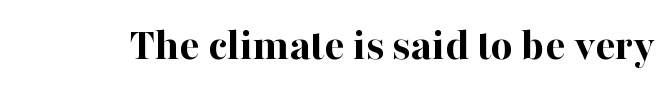
Q: Is the text bold? A: Yes.
Q: Is the text italic (slanted)? A: No, it is upright.
Q: Is the typeface a serif or a sans-serif typeface? A: Serif.
Q: Is the text underlined? A: No.
Q: Is the spacing between letters normal or unusually wide? A: Normal.
Q: Width (condensed, normal, or wide)? A: Normal.
Q: Stroke contrast? A: High.
Q: x-height? A: Medium.
Q: Monospaced? A: No.
